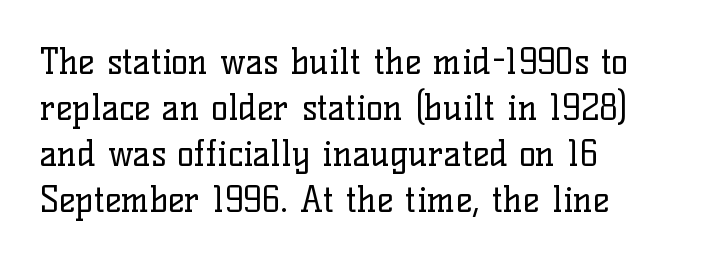
{"serif": "yes", "italic": "no", "bold": "no", "weight": "regular", "width": "normal", "stroke_contrast": "low", "x_height": "medium", "monospaced": "no", "underline": "no", "align": "left", "line_spacing": "normal", "line_spacing_ratio": 1.31, "letter_spacing": "normal", "letter_spacing_em": 0.0, "glyph_px": 35}
